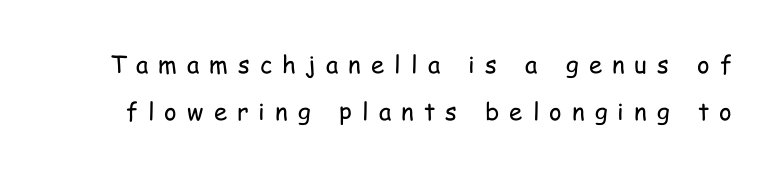
{"italic": "no", "bold": "no", "underline": "no", "line_spacing": "loose", "line_spacing_ratio": 1.94, "letter_spacing": "wide", "letter_spacing_em": 0.42, "glyph_px": 24}
